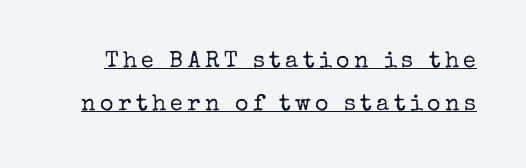
Q: Is the text bold? A: No.
Q: Is the text italic (slanted)? A: No, it is upright.
Q: Is the text underlined? A: Yes.
